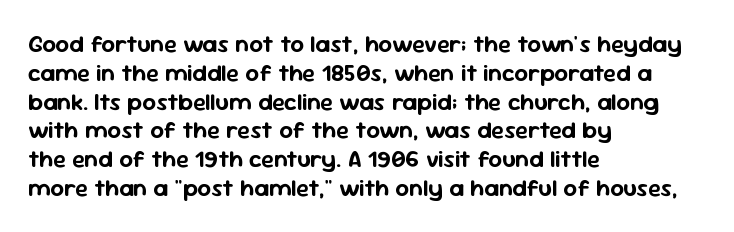
{"italic": "no", "underline": "no", "align": "left", "line_spacing_ratio": 1.2, "letter_spacing": "normal", "letter_spacing_em": 0.0, "glyph_px": 24}
